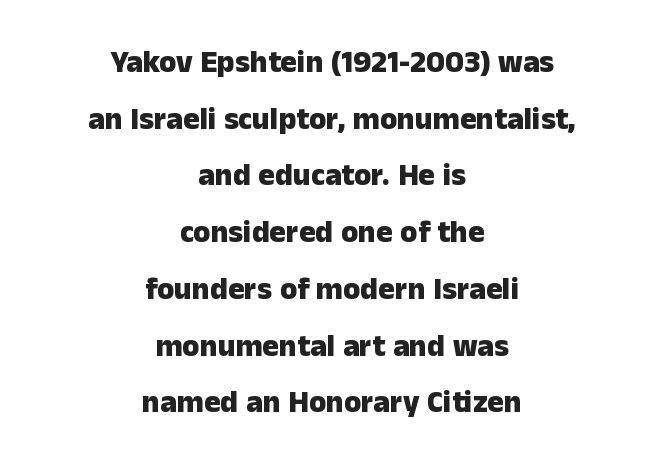
The image shows 31 px heavy sans-serif type, upright; set centered, line spacing 1.83x, normal letter spacing, not underlined; low stroke contrast and a medium x-height.
